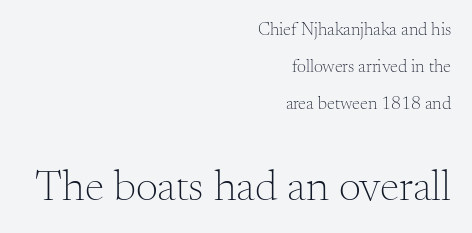
The image shows 44 px light serif type, upright; set right-aligned, loose line spacing (2.05x), normal letter spacing, not underlined; the second (bottom) block is 2.44x larger; medium stroke contrast and a small x-height.
